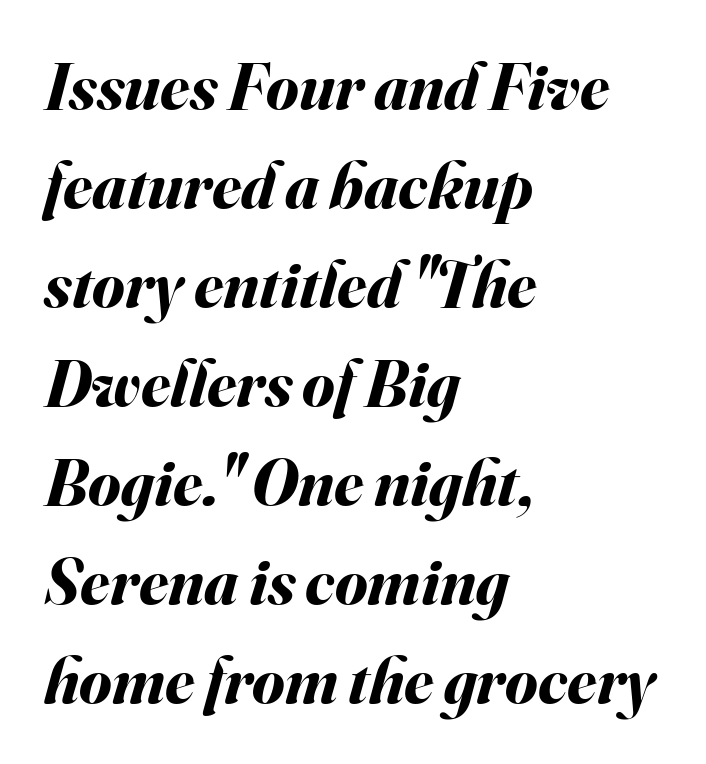
The space between consecutive lines is moderate. Short note: letters normally spaced. A bare baseline throughout the passage. In CSS terms this would be text-align: left. On the weight axis this lands at bold, roughly 700. Looks like regular typesetting: each glyph gets only the width it needs.
